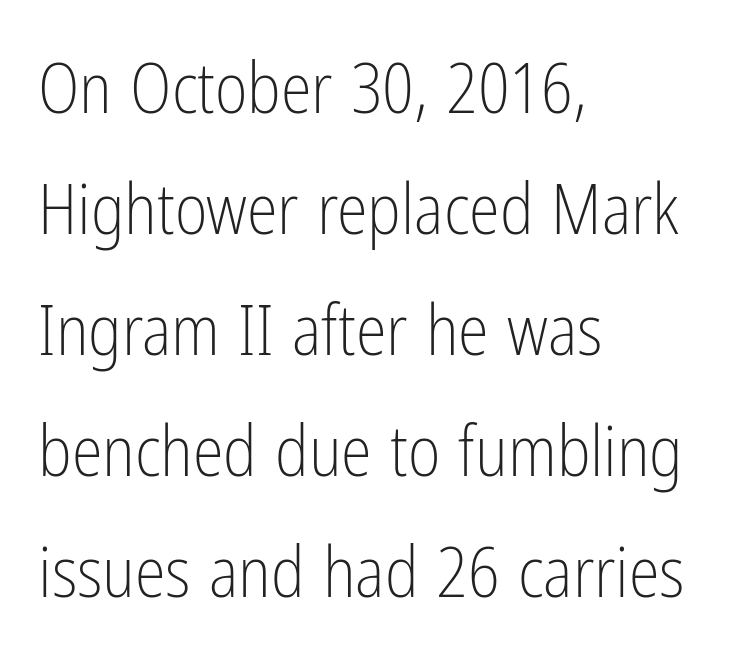
Q: Is the text bold? A: No.
Q: Is the text italic (slanted)? A: No, it is upright.
Q: Is the typeface a serif or a sans-serif typeface? A: Sans-serif.
Q: Is the text underlined? A: No.
Q: How is the paragraph aligned? A: Left-aligned.
Q: Is the spacing between letters normal or unusually wide? A: Normal.
Q: Width (condensed, normal, or wide)? A: Condensed.
Q: Stroke contrast? A: Low.
Q: x-height? A: Medium.
Q: Monospaced? A: No.
